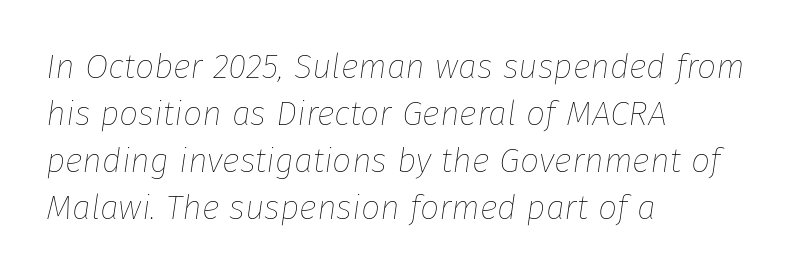
The image shows 34 px thin type, italic (leaning right); set left-aligned, normal line spacing (1.38x), normal letter spacing, not underlined; low stroke contrast and a medium x-height.
